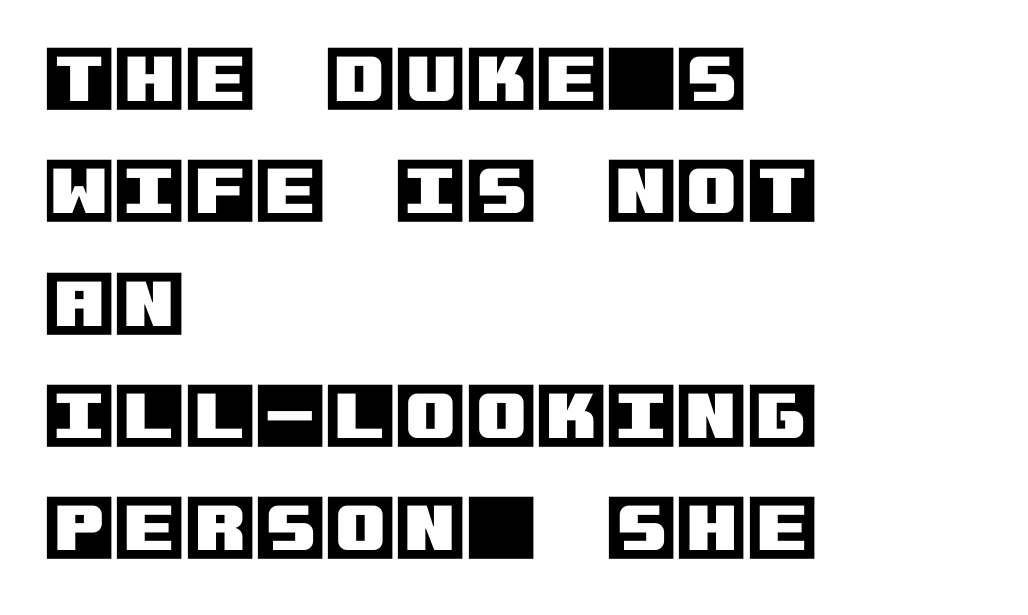
The image shows 72 px text type, upright; set left-aligned, normal line spacing (1.56x), normal letter spacing, not underlined; a large x-height.
